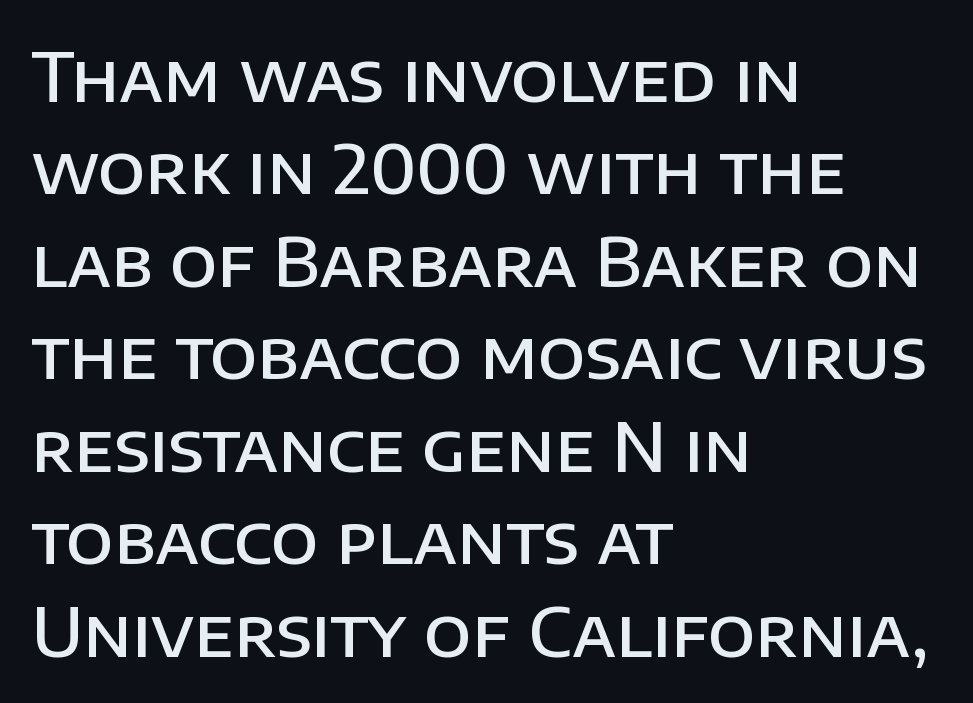
Rule under the text: the space is simply empty. There is no visible air inserted between adjacent glyphs. Rendered with straight, roman letterforms. A semibold gives these letters moderate extra thickness, short of bold. Stroke terminals: plain, sans-serif.
